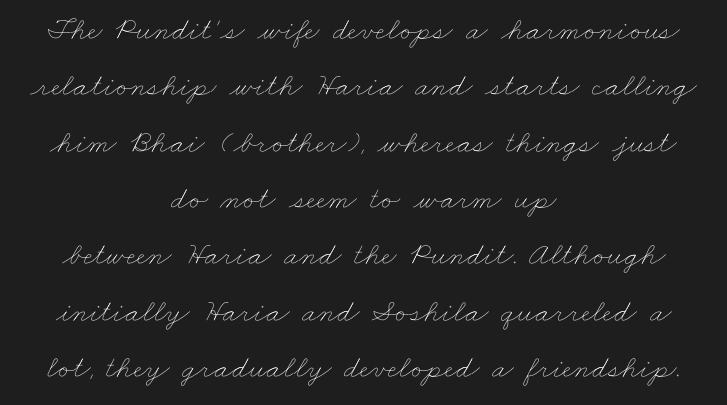
The image shows 32 px thin, wide type; set centered, line spacing 1.76x, normal letter spacing, not underlined; low stroke contrast and a small x-height.
